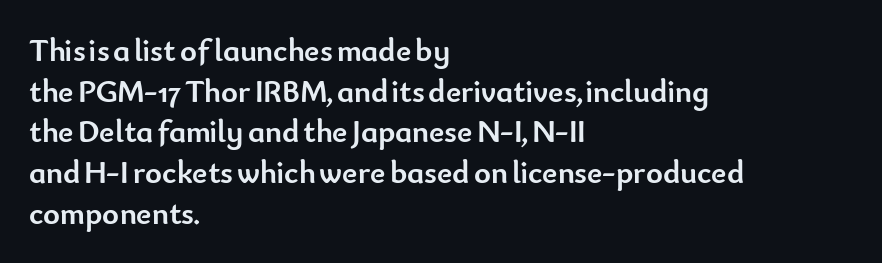
Heavy-handed strokes throughout: this text is bold. Regarding serifs, this sample does without them. Successive baselines arrive at the customary interval. The compositor pushed each line to the left boundary. Each row of text sits above clean, open space. The rendering uses natural spacing where letterforms have individual widths.
